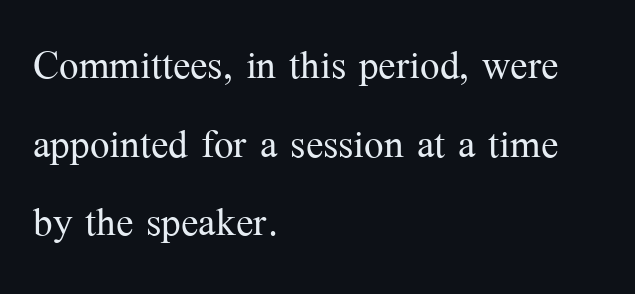
Q: Is the text bold? A: No.
Q: Is the text italic (slanted)? A: No, it is upright.
Q: Is the typeface a serif or a sans-serif typeface? A: Serif.
Q: Is the text underlined? A: No.
Q: How is the paragraph aligned? A: Left-aligned.
Q: Is the spacing between letters normal or unusually wide? A: Normal.
Q: Is the spacing between lines tight, normal or loose? A: Normal.
Q: Width (condensed, normal, or wide)? A: Normal.
Q: Stroke contrast? A: Medium.
Q: x-height? A: Medium.
Q: Monospaced? A: No.
